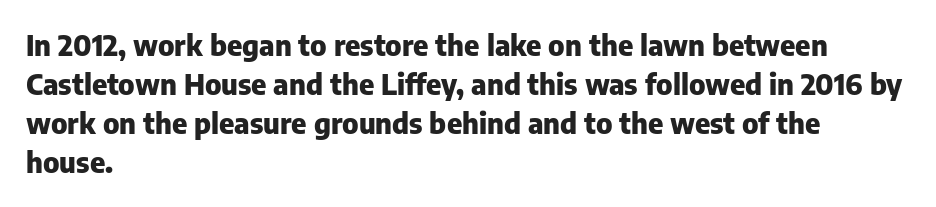
Do the letters lean? They stand straight. Is this a fixed-width face? No — the glyphs have proportional, varying widths. If you measured baseline to baseline, you'd find a middling distance. The horizontal fit of the characters is conventional and even.
